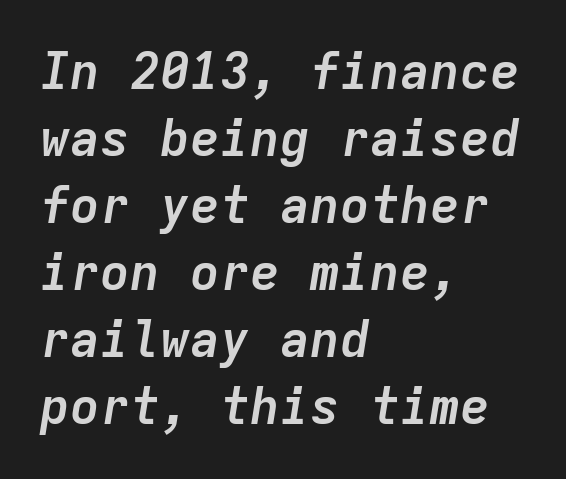
Q: Is the text bold? A: Yes.
Q: Is the text italic (slanted)? A: Yes, it leans right by about 9 degrees.
Q: Is the text underlined? A: No.
Q: How is the paragraph aligned? A: Left-aligned.
Q: Is the spacing between letters normal or unusually wide? A: Normal.
Q: Is the spacing between lines tight, normal or loose? A: Normal.
Q: Width (condensed, normal, or wide)? A: Normal.
Q: Stroke contrast? A: Low.
Q: x-height? A: Medium.
Q: Monospaced? A: Yes.
